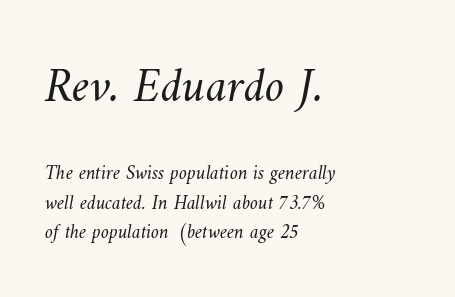
The image shows 49 px light type; set left-aligned, normal line spacing (1.47x), normal letter spacing, not underlined; the first (top) block is 2.45x larger; medium stroke contrast and a small x-height.
